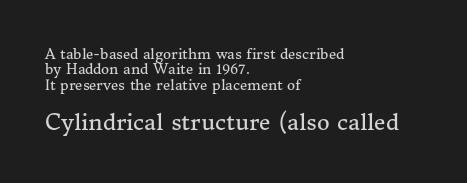
The image shows 22 px text type, upright; set left-aligned, tight line spacing (1.09x), normal letter spacing, not underlined; the second (bottom) block is 1.57x larger.
